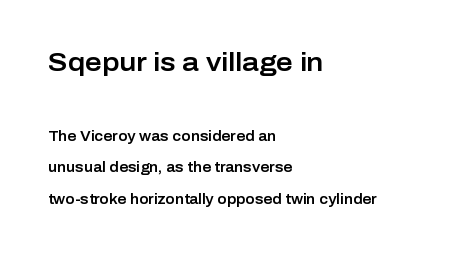
Q: Is the text italic (slanted)? A: No, it is upright.
Q: Is the text underlined? A: No.
Q: How is the paragraph aligned? A: Left-aligned.
Q: Is the spacing between letters normal or unusually wide? A: Normal.
Q: Is the spacing between lines tight, normal or loose? A: Loose.
Q: Which block of text is set in a larger size, the first (top) or the second (bottom)? A: The first (top) one.
